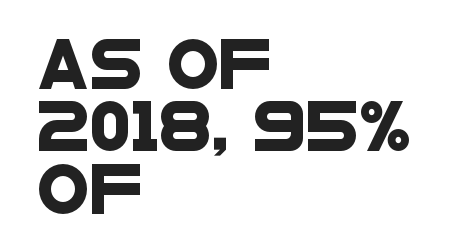
The text block is weighted toward the left margin, trailing off unevenly rightward. Glyph-to-glyph distance matches everyday printed text. I'd call this a sans setting — the letters go barefoot. The baseline area is clear. Does the leading feel generous? No, just average. Is this a fixed-width face? No — the glyphs have proportional, varying widths.
